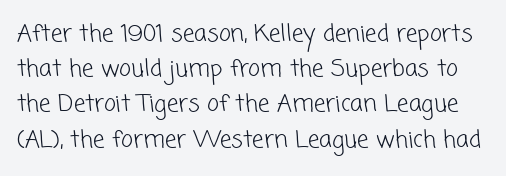
Q: Is the text bold? A: No.
Q: Is the text underlined? A: No.
Q: Is the spacing between letters normal or unusually wide? A: Normal.
Q: Is the spacing between lines tight, normal or loose? A: Normal.
